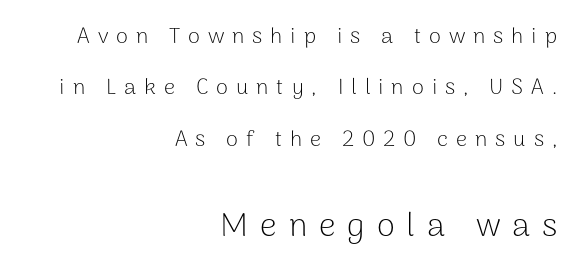
Q: Is the text bold? A: No.
Q: Is the text italic (slanted)? A: No, it is upright.
Q: Is the typeface a serif or a sans-serif typeface? A: Sans-serif.
Q: Is the text underlined? A: No.
Q: How is the paragraph aligned? A: Right-aligned.
Q: Is the spacing between letters normal or unusually wide? A: Unusually wide.
Q: Is the spacing between lines tight, normal or loose? A: Loose.
Q: Which block of text is set in a larger size, the first (top) or the second (bottom)? A: The second (bottom) one.
Q: Width (condensed, normal, or wide)? A: Normal.
Q: Stroke contrast? A: Low.
Q: x-height? A: Medium.
Q: Monospaced? A: No.
